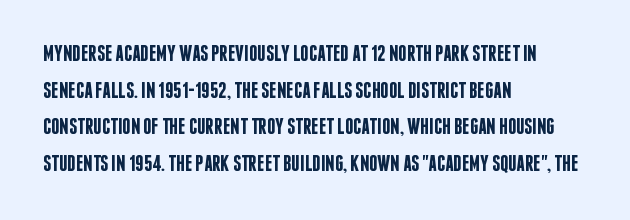
Q: Is the text bold? A: Semi-bold.
Q: Is the text italic (slanted)? A: No, it is upright.
Q: Is the text underlined? A: No.
Q: How is the paragraph aligned? A: Left-aligned.
Q: Is the spacing between letters normal or unusually wide? A: Normal.
Q: Is the spacing between lines tight, normal or loose? A: Normal.
